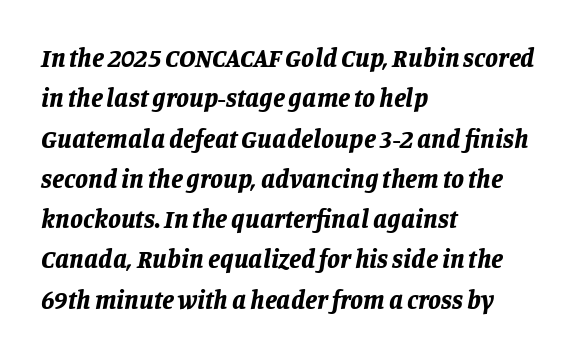
{"italic": "yes", "lean": "right", "slant_degrees": 11, "bold": "yes", "underline": "no", "align": "left", "line_spacing": "normal", "line_spacing_ratio": 1.55, "letter_spacing": "normal", "letter_spacing_em": 0.0, "glyph_px": 26}
